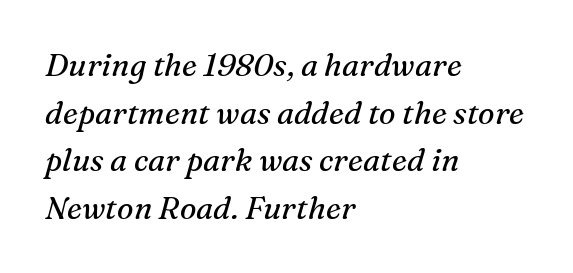
{"serif": "yes", "italic": "yes", "lean": "right", "slant_degrees": 16, "bold": "no", "weight": "regular", "width": "normal", "stroke_contrast": "medium", "x_height": "medium", "monospaced": "no", "underline": "no", "align": "left", "line_spacing": "normal", "line_spacing_ratio": 1.54, "letter_spacing": "normal", "letter_spacing_em": 0.0, "glyph_px": 31}
